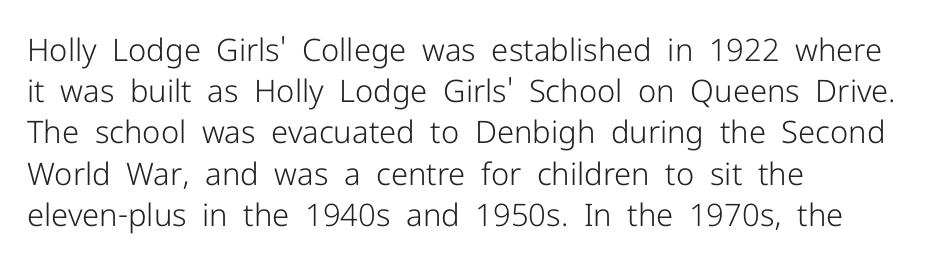
Nothing heavy about these letters — not bold at all. Short note: letters normally spaced. Are there feet on the stems? There aren't — it's a sans. Spacing verdict: proportional, widths tailored to each character.
